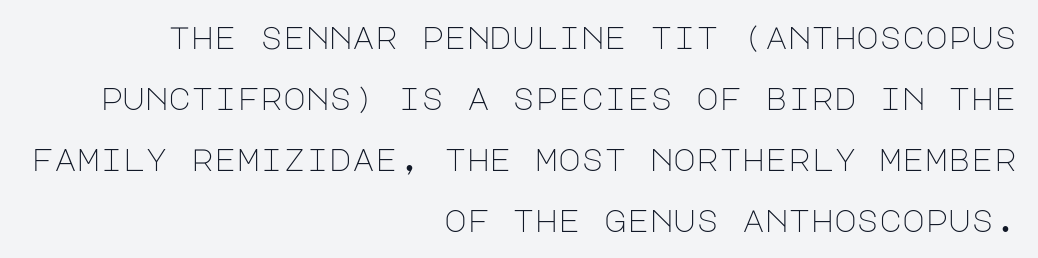
The image shows 31 px light sans-serif type, upright; set right-aligned, loose line spacing (1.97x), normal letter spacing, not underlined; low stroke contrast and a large x-height.
